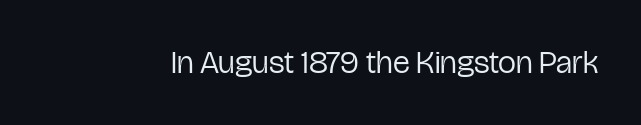
The image shows 32 px regular-weight, condensed sans-serif type, upright; set normal letter spacing, not underlined; low stroke contrast and a medium x-height.
